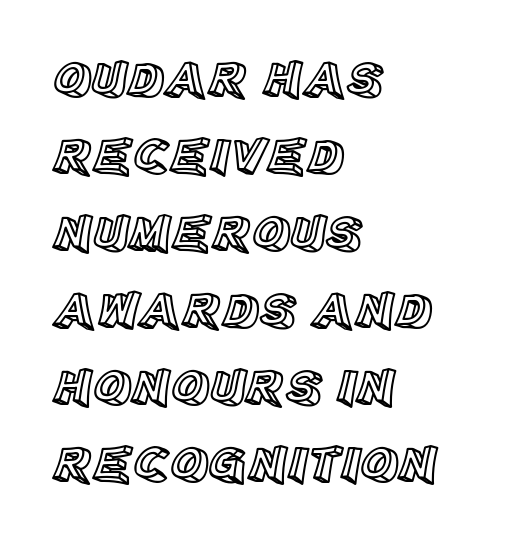
{"width": "normal", "x_height": "large", "monospaced": "no", "underline": "no", "align": "left", "line_spacing": "normal", "line_spacing_ratio": 1.48, "letter_spacing": "normal", "letter_spacing_em": 0.0, "glyph_px": 52}
